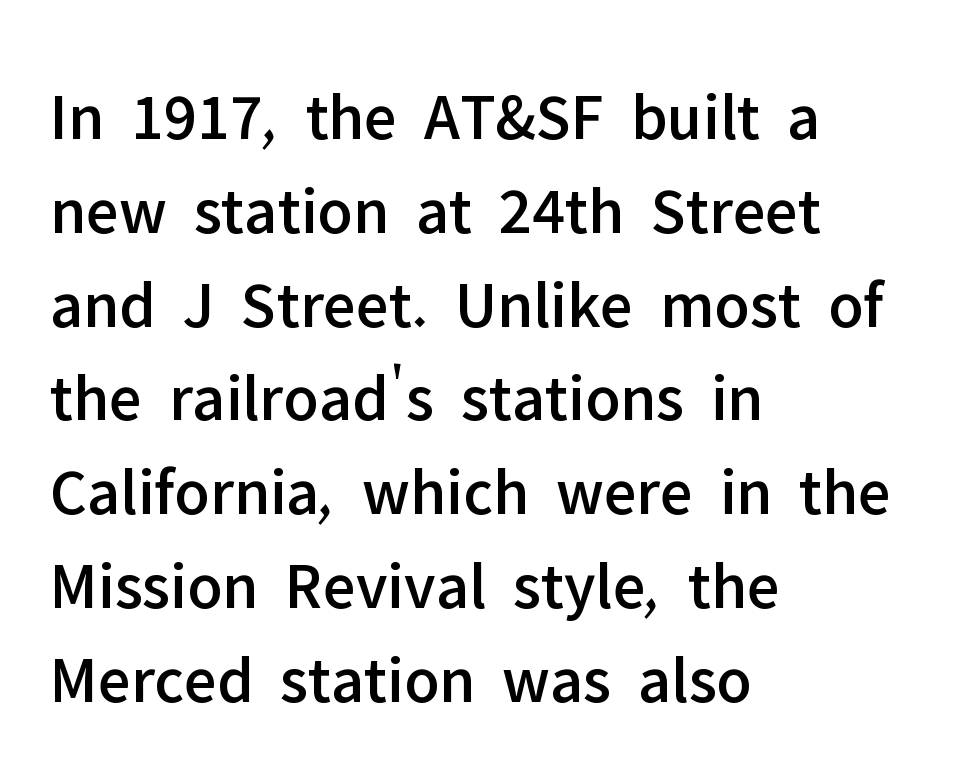
{"serif": "no", "italic": "no", "width": "normal", "stroke_contrast": "low", "x_height": "medium", "monospaced": "no", "underline": "no", "align": "left", "line_spacing": "normal", "line_spacing_ratio": 1.4, "letter_spacing": "normal", "letter_spacing_em": 0.0, "glyph_px": 67}
